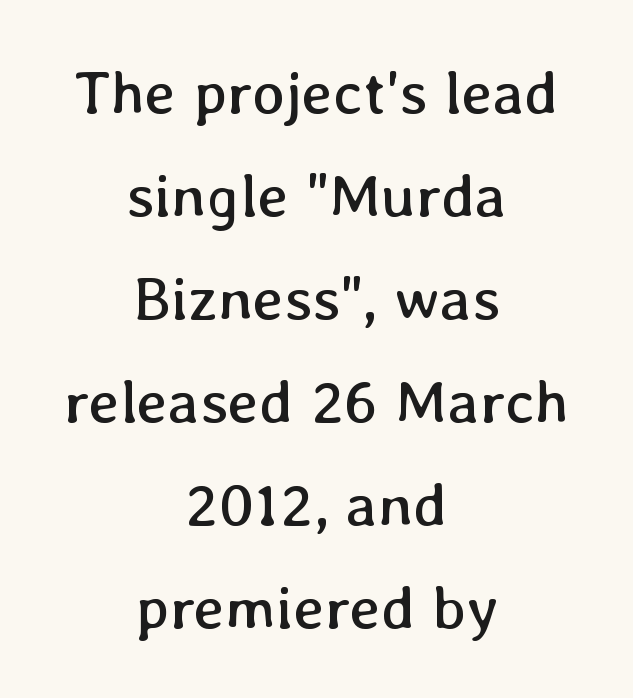
The image shows 62 px regular-weight type, upright; set centered, normal line spacing (1.66x), normal letter spacing, not underlined; low stroke contrast and a medium x-height.
